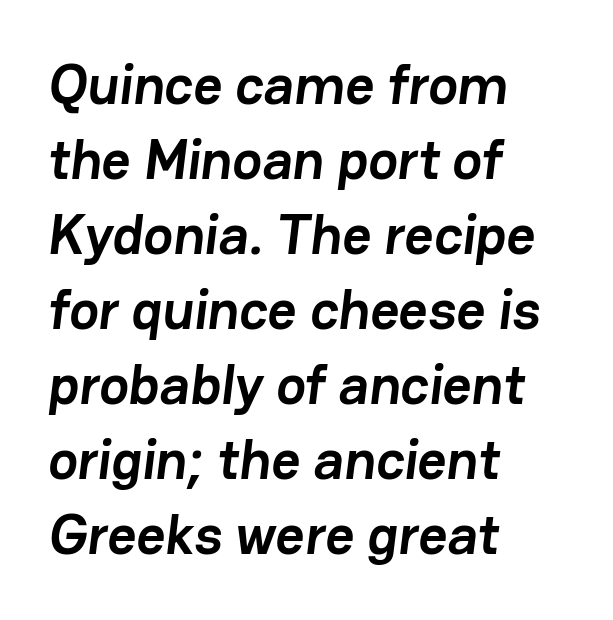
The image shows 56 px semibold sans-serif type; set left-aligned, normal line spacing (1.34x), normal letter spacing, not underlined; low stroke contrast and a medium x-height.
